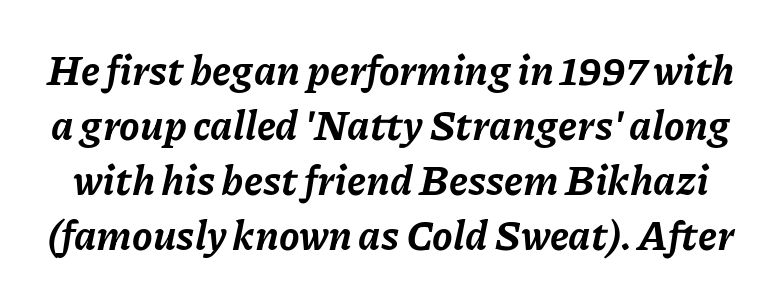
The image shows 41 px bold type, italic (leaning right); set normal line spacing (1.34x), normal letter spacing, not underlined; low stroke contrast and a medium x-height.
